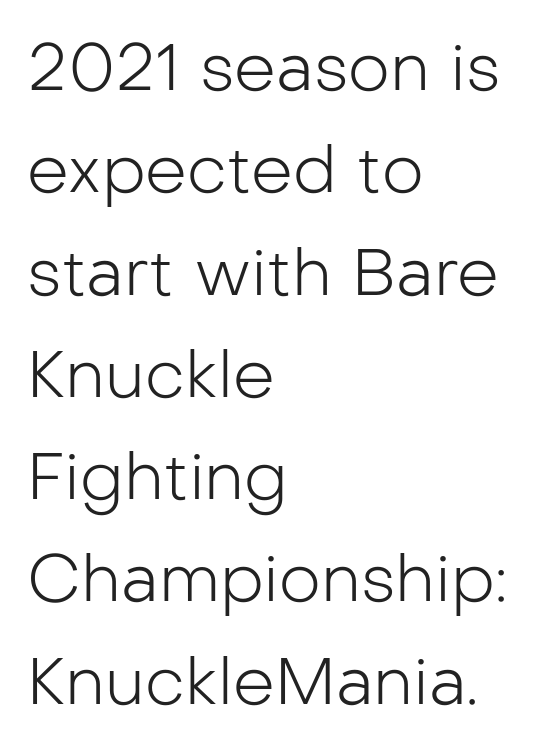
{"serif": "no", "italic": "no", "bold": "no", "weight": "light", "width": "normal", "stroke_contrast": "low", "x_height": "medium", "monospaced": "no", "underline": "no", "align": "left", "line_spacing": "normal", "line_spacing_ratio": 1.55, "letter_spacing": "normal", "letter_spacing_em": 0.0, "glyph_px": 66}
